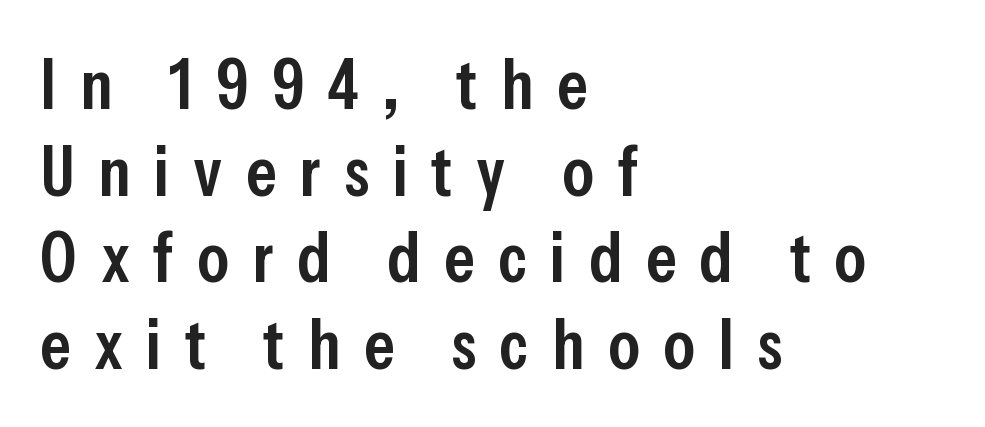
This sample uses an upright cut, with every glyph sitting square on the baseline. Substantial extra tracking has been applied to these lines. Each letter's strokes conclude bluntly, with no projecting serifs. The foot of each line stays bare and open. Caption: multi-line text, flush left, ragged right. Character widths vary here, with narrow letters taking less room than wide ones.
